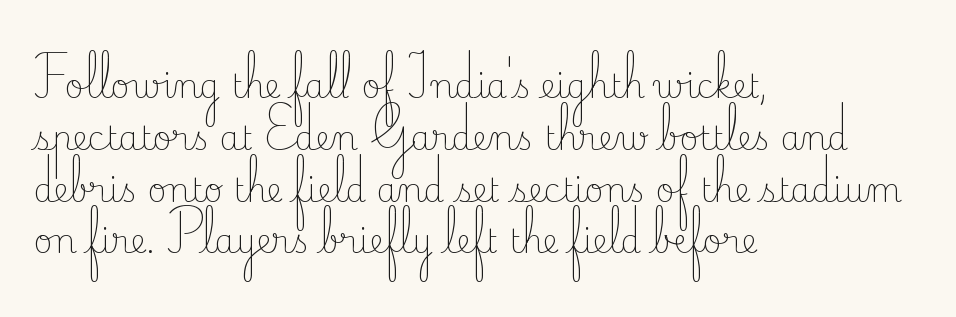
The passage shown stacks its lines at a standard gap. Is the block centered? No — it sits flush against the left margin. The space directly below the letters is spotless. Does the type have serifs? Yes, each stem ends in a small foot. This is roman type, the default non-slanted kind. Do the characters align in a grid? No, the font is proportional.
